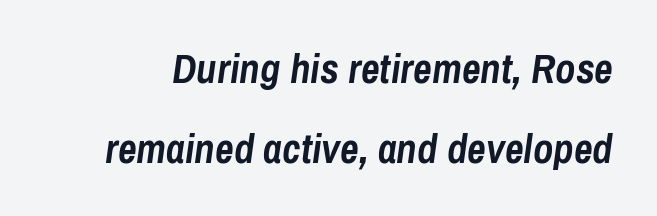
Q: Is the text bold? A: Yes.
Q: Is the text italic (slanted)? A: Yes, it leans right by about 8 degrees.
Q: Is the text underlined? A: No.
Q: Is the spacing between letters normal or unusually wide? A: Normal.
Q: Is the spacing between lines tight, normal or loose? A: Loose.
Q: Width (condensed, normal, or wide)? A: Condensed.
Q: Stroke contrast? A: Low.
Q: x-height? A: Medium.
Q: Monospaced? A: No.
